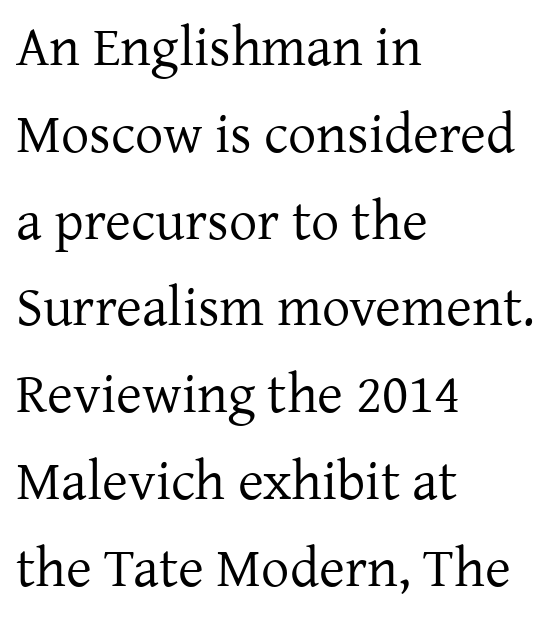
The image shows 56 px regular-weight serif type, upright; set left-aligned, normal line spacing (1.55x), normal letter spacing, not underlined; low stroke contrast and a medium x-height.
